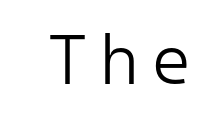
Q: Is the text bold? A: No.
Q: Is the text italic (slanted)? A: No, it is upright.
Q: Is the typeface a serif or a sans-serif typeface? A: Sans-serif.
Q: Is the text underlined? A: No.
Q: Width (condensed, normal, or wide)? A: Normal.
Q: Stroke contrast? A: Low.
Q: x-height? A: Medium.
Q: Monospaced? A: Yes.
